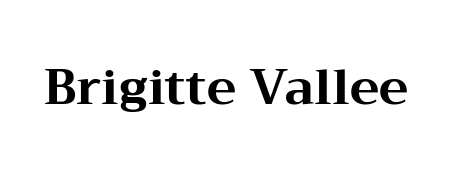
Q: Is the text bold? A: Yes.
Q: Is the text italic (slanted)? A: No, it is upright.
Q: Is the typeface a serif or a sans-serif typeface? A: Serif.
Q: Is the text underlined? A: No.
Q: Is the spacing between letters normal or unusually wide? A: Normal.
Q: Width (condensed, normal, or wide)? A: Wide.
Q: Stroke contrast? A: Medium.
Q: x-height? A: Medium.
Q: Monospaced? A: No.
